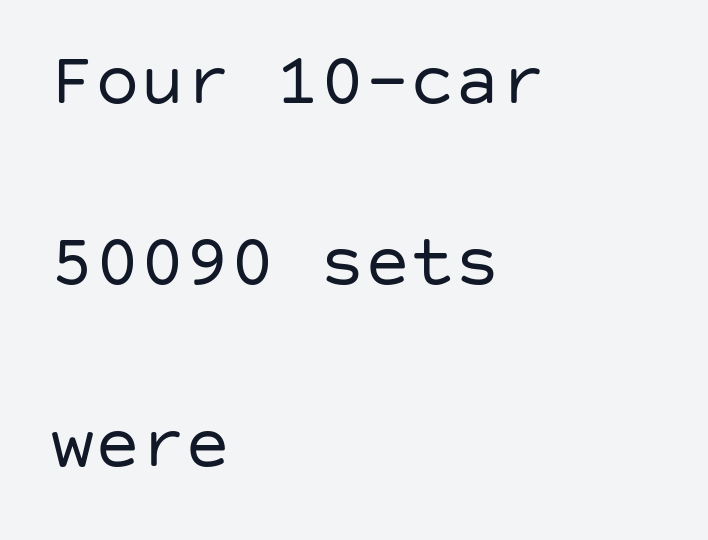
Q: Is the text bold? A: No.
Q: Is the text italic (slanted)? A: No, it is upright.
Q: Is the typeface a serif or a sans-serif typeface? A: Sans-serif.
Q: Is the text underlined? A: No.
Q: How is the paragraph aligned? A: Left-aligned.
Q: Is the spacing between letters normal or unusually wide? A: Normal.
Q: Is the spacing between lines tight, normal or loose? A: Loose.
Q: Width (condensed, normal, or wide)? A: Normal.
Q: Stroke contrast? A: Low.
Q: x-height? A: Large.
